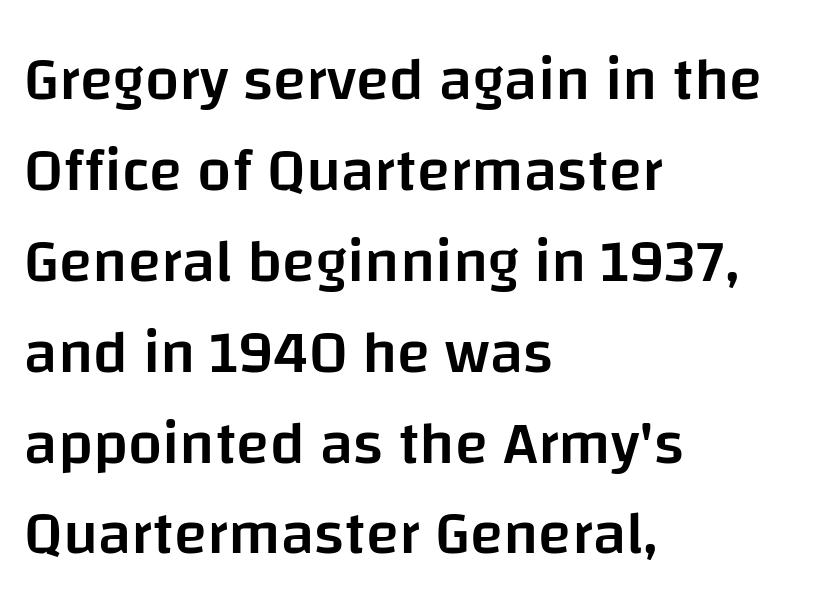
Nope, no serifs anywhere on these letters. Lines of text with bare space underneath. Honestly, the row spacing looks completely unremarkable. Which margin do the lines hug? The left one — the right edge is uneven.
